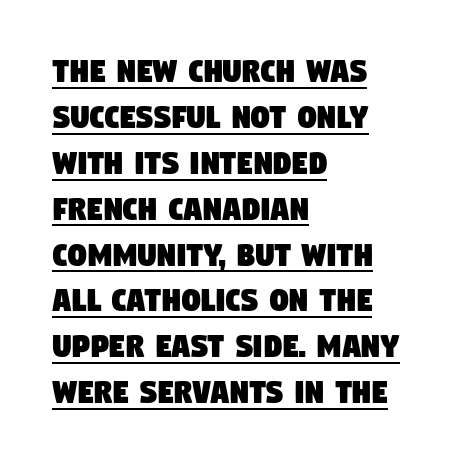
A typesetter would call this proportional, since set widths differ per character. Check where the strokes stop: nothing finishes them off — pure sans. Underlining? Definitely there. Observe the ordinary spacing: letters are neighbours, not strangers. Line starts are locked; line ends wander.
